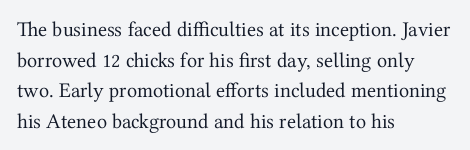
The strip under each line holds only bare page. The lines in this sample share a left origin and differ only in where they stop. The block of text has a typical density, with ordinary space between rows. A typesetter would call this zero additional tracking. Each stroke keeps to a modest, everyday thickness or less. Style check: upright.
